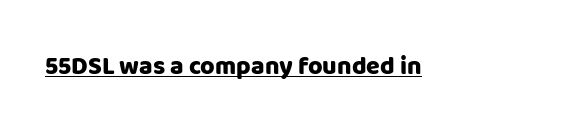
The image shows 25 px bold type, upright; set normal letter spacing, underlined.
